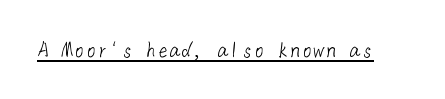
Underlining? Definitely there. The weight tops out at a normal text grade. Does extra space separate the letters? No, they use regular spacing.
